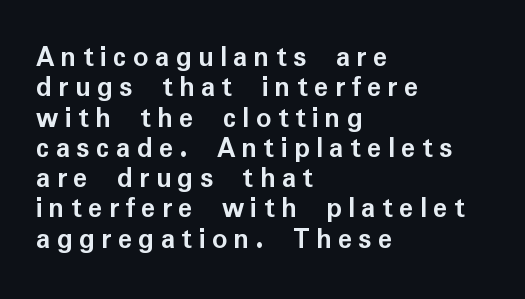
{"serif": "no", "italic": "no", "bold": "yes", "weight": "semibold", "width": "normal", "stroke_contrast": "low", "x_height": "medium", "monospaced": "no", "underline": "no", "align": "left", "line_spacing": "tight", "line_spacing_ratio": 1.01, "letter_spacing": "wide", "letter_spacing_em": 0.21, "glyph_px": 30}
